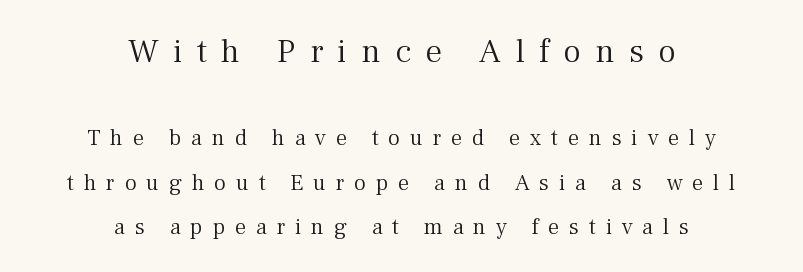
The image shows 34 px light serif type, upright; set centered, loose line spacing (1.94x), unusually wide letter spacing (+0.42 em), not underlined; the first (top) block is 1.48x larger; medium stroke contrast and a medium x-height.
